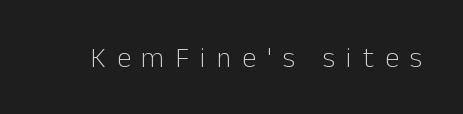
{"serif": "no", "italic": "no", "bold": "no", "weight": "light", "width": "normal", "stroke_contrast": "low", "x_height": "medium", "monospaced": "no", "underline": "no", "letter_spacing": "wide", "letter_spacing_em": 0.4, "glyph_px": 28}
